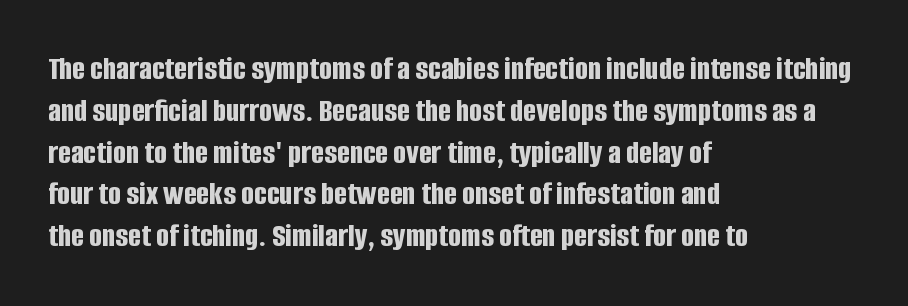
{"serif": "no", "italic": "no", "bold": "yes", "weight": "bold", "width": "condensed", "stroke_contrast": "low", "x_height": "large", "monospaced": "no", "underline": "no", "align": "left", "line_spacing_ratio": 1.23, "letter_spacing": "normal", "letter_spacing_em": 0.0, "glyph_px": 34}
